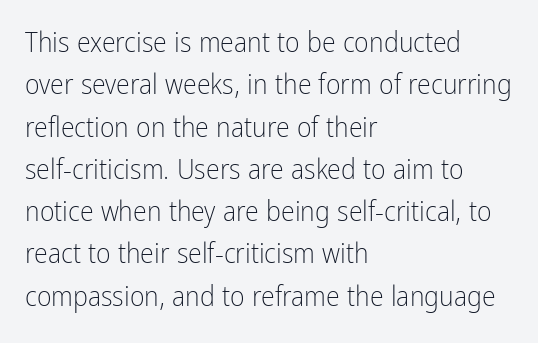
{"serif": "no", "italic": "no", "bold": "no", "weight": "light", "width": "condensed", "stroke_contrast": "low", "x_height": "medium", "monospaced": "no", "underline": "no", "align": "left", "line_spacing": "normal", "line_spacing_ratio": 1.51, "letter_spacing": "normal", "letter_spacing_em": 0.0, "glyph_px": 28}
